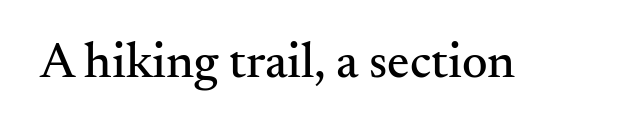
Q: Is the text italic (slanted)? A: No, it is upright.
Q: Is the typeface a serif or a sans-serif typeface? A: Serif.
Q: Is the text underlined? A: No.
Q: Is the spacing between letters normal or unusually wide? A: Normal.
Q: Width (condensed, normal, or wide)? A: Normal.
Q: Stroke contrast? A: Medium.
Q: x-height? A: Small.
Q: Monospaced? A: No.
